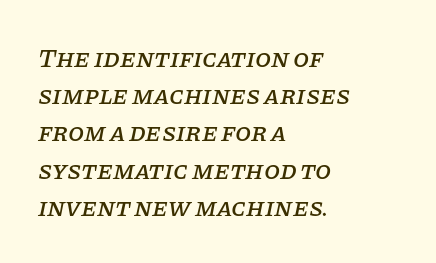
Q: Is the text italic (slanted)? A: Yes, it leans right by about 11 degrees.
Q: Is the text underlined? A: No.
Q: How is the paragraph aligned? A: Left-aligned.
Q: Is the spacing between letters normal or unusually wide? A: Normal.
Q: Is the spacing between lines tight, normal or loose? A: Normal.
